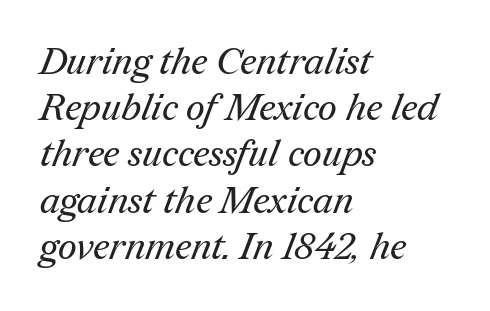
Compared with a typical body face, this is equally light or lighter still. The line texture is even and compact thanks to regular tracking. In terms of letterform style, serifs are clearly present. Students, observe: this is what conventionally led text looks like. The letters advance in unequal steps, a hallmark of proportional type. Typeset ragged right — the left edge is the straight one.
